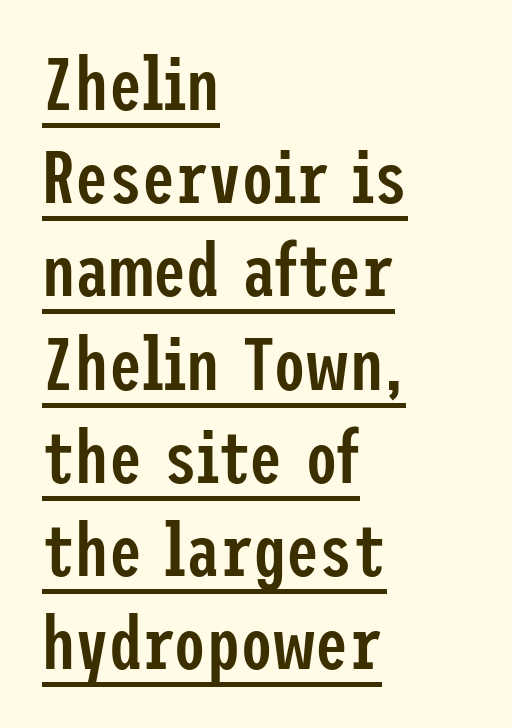
The image shows 74 px semibold, condensed sans-serif type, upright; set left-aligned, normal line spacing (1.26x), normal letter spacing, underlined; low stroke contrast and a medium x-height.
